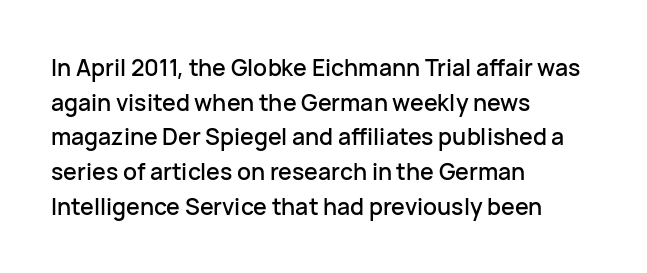
Students, observe: this is what conventionally led text looks like. Has an underline been added? It has not. Words appear dense and cohesive because spacing is normal. If you drew a ruler down the left edge, every line would touch it.
